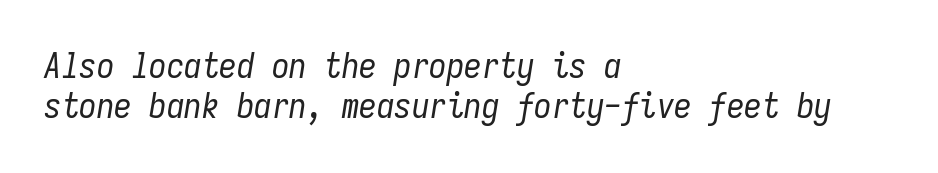
Q: Is the text bold? A: No.
Q: Is the text italic (slanted)? A: Yes, it leans right by about 9 degrees.
Q: Is the text underlined? A: No.
Q: How is the paragraph aligned? A: Left-aligned.
Q: Is the spacing between letters normal or unusually wide? A: Normal.
Q: Is the spacing between lines tight, normal or loose? A: Tight.
Q: Width (condensed, normal, or wide)? A: Condensed.
Q: Stroke contrast? A: Low.
Q: x-height? A: Medium.
Q: Monospaced? A: Yes.
